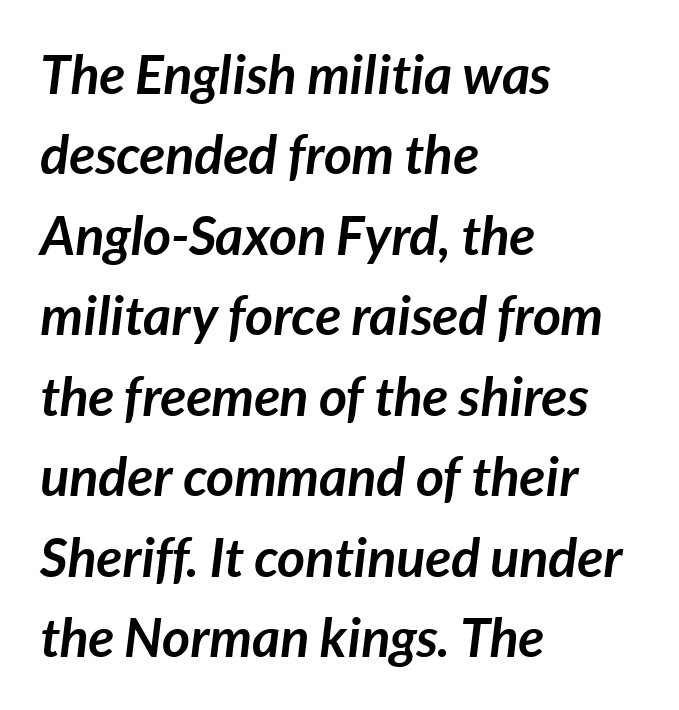
Q: Is the text bold? A: Yes.
Q: Is the text italic (slanted)? A: Yes, it leans right by about 7 degrees.
Q: Is the text underlined? A: No.
Q: How is the paragraph aligned? A: Left-aligned.
Q: Is the spacing between letters normal or unusually wide? A: Normal.
Q: Is the spacing between lines tight, normal or loose? A: Normal.
Q: Width (condensed, normal, or wide)? A: Normal.
Q: Stroke contrast? A: Low.
Q: x-height? A: Medium.
Q: Monospaced? A: No.
